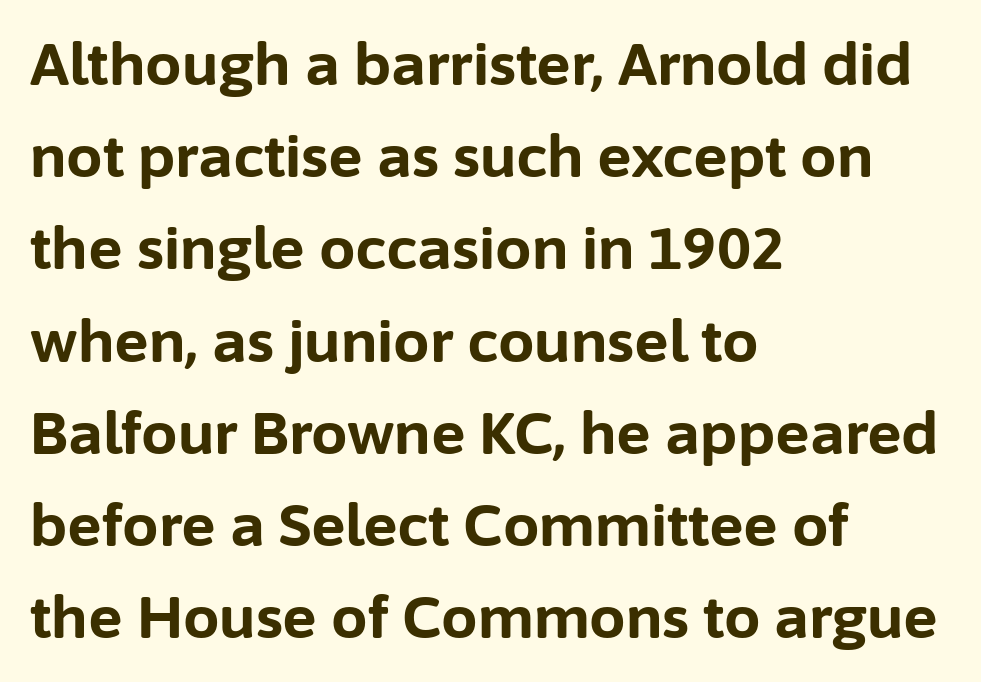
Is this a fixed-width face? No — the glyphs have proportional, varying widths. Short note: letters normally spaced. The passage shown is typeset with a sans-serif family. Designer's note — italics off, roman on. Reading down the block, your eye returns to a fixed left position each line. Type without underlining.
